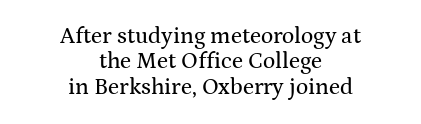
The image shows 23 px text type, upright; set centered, tight line spacing (1.1x), normal letter spacing, not underlined.
